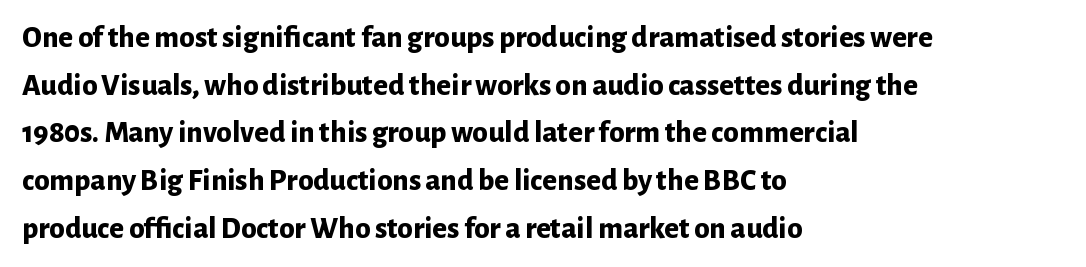
The image shows 31 px bold sans-serif type, upright; set left-aligned, normal line spacing (1.54x), normal letter spacing, not underlined; low stroke contrast and a medium x-height.
